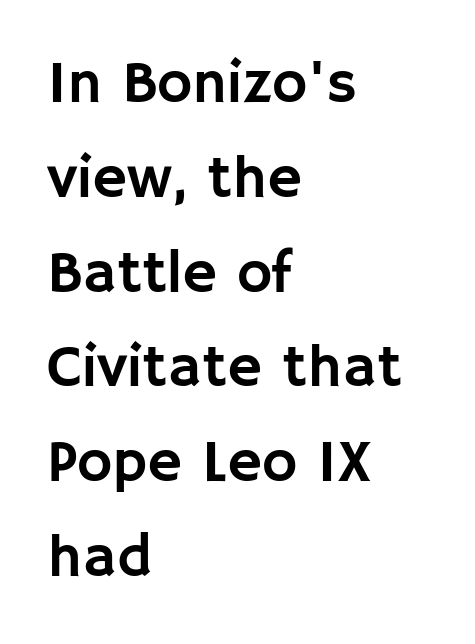
Q: Is the text italic (slanted)? A: No, it is upright.
Q: Is the typeface a serif or a sans-serif typeface? A: Sans-serif.
Q: Is the text underlined? A: No.
Q: How is the paragraph aligned? A: Left-aligned.
Q: Is the spacing between letters normal or unusually wide? A: Normal.
Q: Is the spacing between lines tight, normal or loose? A: Normal.
Q: Width (condensed, normal, or wide)? A: Normal.
Q: Stroke contrast? A: Low.
Q: x-height? A: Large.
Q: Monospaced? A: No.
